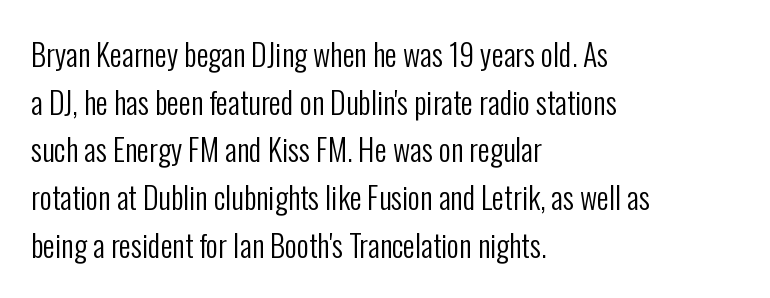
The image shows 30 px regular-weight, condensed sans-serif type, upright; set left-aligned, normal line spacing (1.59x), normal letter spacing, not underlined; low stroke contrast and a medium x-height.
